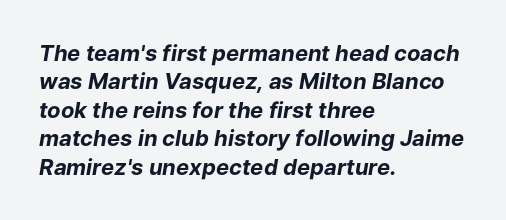
The image shows 22 px bold type, italic (leaning right); set left-aligned, normal line spacing (1.29x), normal letter spacing, not underlined.
